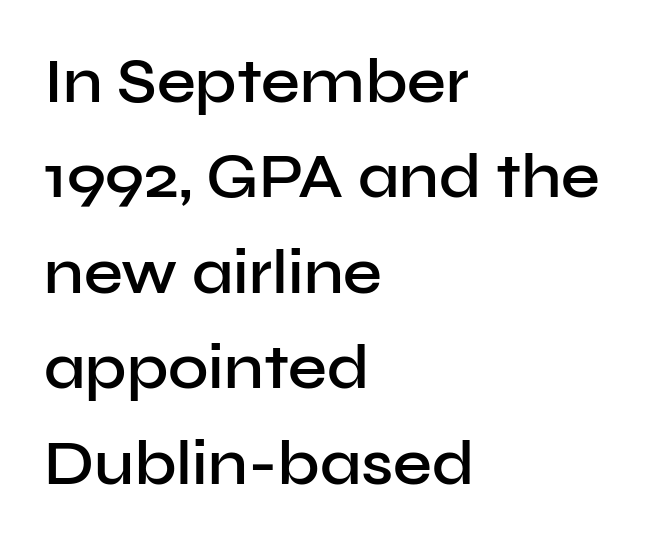
Q: Is the text bold? A: Semi-bold.
Q: Is the text italic (slanted)? A: No, it is upright.
Q: Is the typeface a serif or a sans-serif typeface? A: Sans-serif.
Q: Is the text underlined? A: No.
Q: How is the paragraph aligned? A: Left-aligned.
Q: Is the spacing between letters normal or unusually wide? A: Normal.
Q: Is the spacing between lines tight, normal or loose? A: Normal.
Q: Width (condensed, normal, or wide)? A: Normal.
Q: Stroke contrast? A: Low.
Q: x-height? A: Medium.
Q: Monospaced? A: No.
